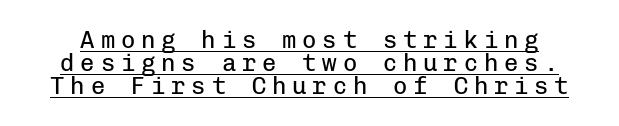
{"italic": "no", "bold": "no", "underline": "yes", "line_spacing": "tight", "line_spacing_ratio": 0.96, "letter_spacing": "wide", "letter_spacing_em": 0.24, "glyph_px": 24}
